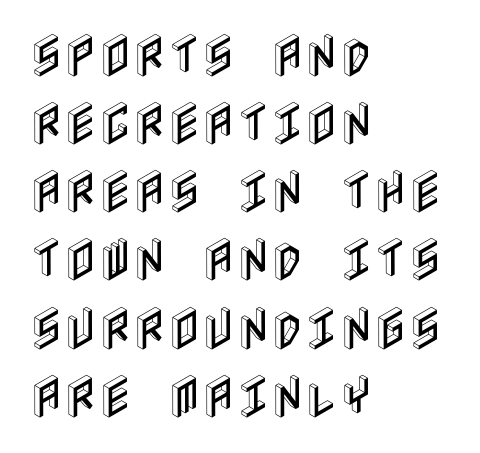
The image shows 47 px condensed type, upright; set left-aligned, normal line spacing (1.45x), normal letter spacing, not underlined; a large x-height.
